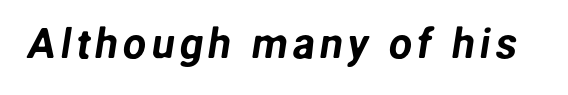
The image shows 42 px sans-serif type; set not underlined; low stroke contrast and a medium x-height.
